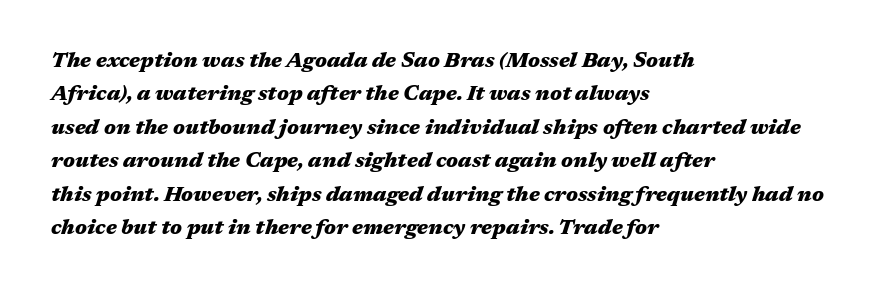
The image shows 21 px bold type, italic (leaning right); set left-aligned, normal line spacing (1.59x), normal letter spacing, not underlined.
